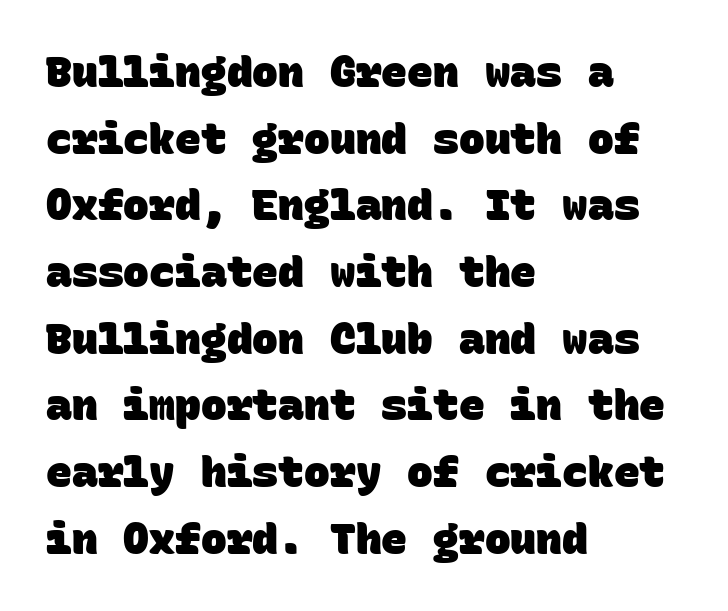
The image shows 43 px heavy sans-serif type, monospaced; set left-aligned, normal line spacing (1.55x), normal letter spacing, not underlined; low stroke contrast and a large x-height.
